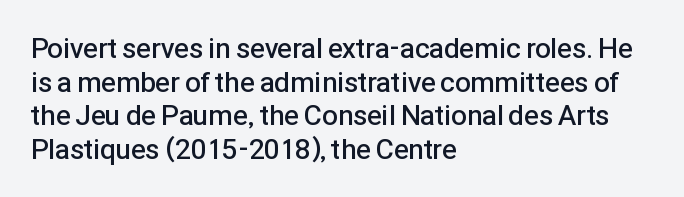
Q: Is the text bold? A: Semi-bold.
Q: Is the text italic (slanted)? A: No, it is upright.
Q: Is the typeface a serif or a sans-serif typeface? A: Sans-serif.
Q: Is the text underlined? A: No.
Q: How is the paragraph aligned? A: Left-aligned.
Q: Is the spacing between letters normal or unusually wide? A: Normal.
Q: Width (condensed, normal, or wide)? A: Normal.
Q: Stroke contrast? A: Low.
Q: x-height? A: Medium.
Q: Monospaced? A: No.
